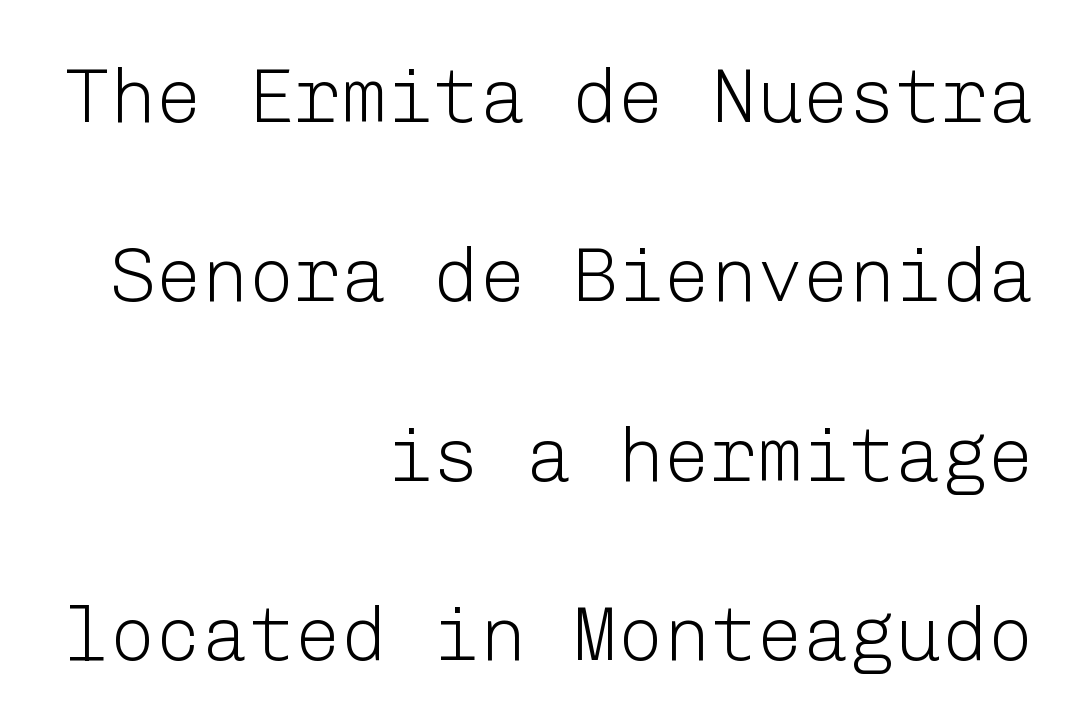
Q: Is the text bold? A: No.
Q: Is the text italic (slanted)? A: No, it is upright.
Q: Is the typeface a serif or a sans-serif typeface? A: Sans-serif.
Q: Is the text underlined? A: No.
Q: How is the paragraph aligned? A: Right-aligned.
Q: Is the spacing between letters normal or unusually wide? A: Normal.
Q: Is the spacing between lines tight, normal or loose? A: Loose.
Q: Width (condensed, normal, or wide)? A: Normal.
Q: Stroke contrast? A: Low.
Q: x-height? A: Medium.
